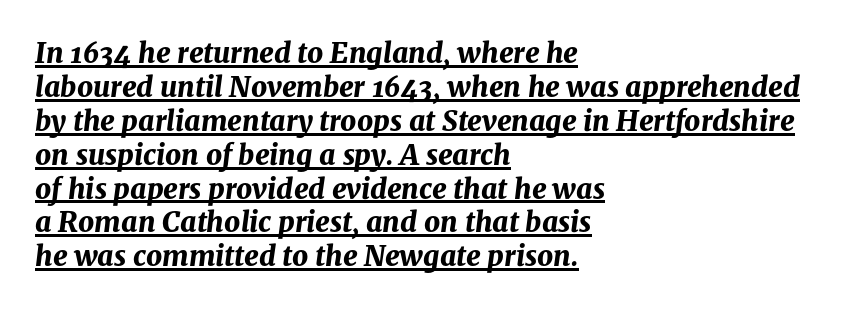
The image shows 28 px bold type, italic (leaning right); set left-aligned, line spacing 1.21x, normal letter spacing, underlined; medium stroke contrast and a medium x-height.
